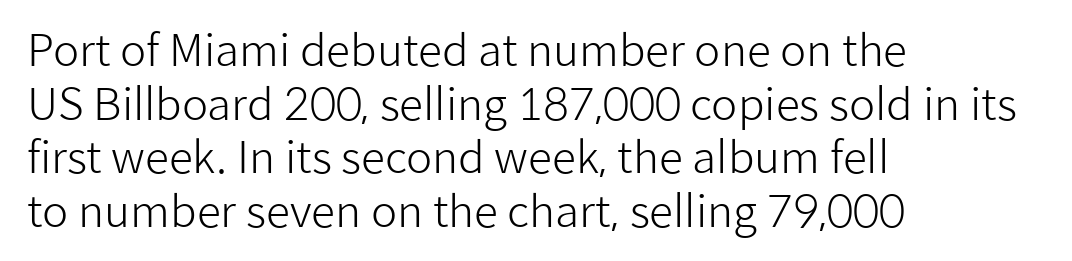
The letters advance in unequal steps, a hallmark of proportional type. The characters display no serif detailing; their extremities are plain. The lines are quadded left. No extra ink here — the face is not bold. A clean baseline with only descenders dipping below it.
